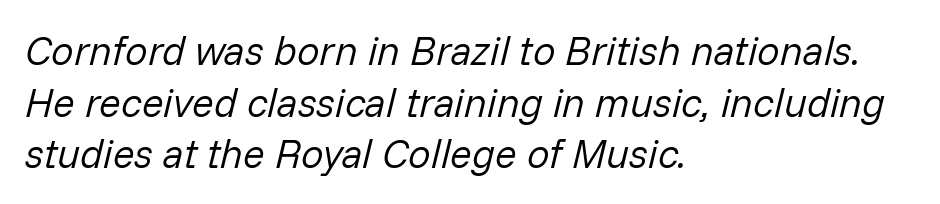
{"italic": "yes", "lean": "right", "slant_degrees": 14, "bold": "no", "weight": "regular", "width": "normal", "stroke_contrast": "low", "x_height": "medium", "monospaced": "no", "underline": "no", "align": "left", "line_spacing": "normal", "line_spacing_ratio": 1.29, "letter_spacing": "normal", "letter_spacing_em": 0.0, "glyph_px": 40}
